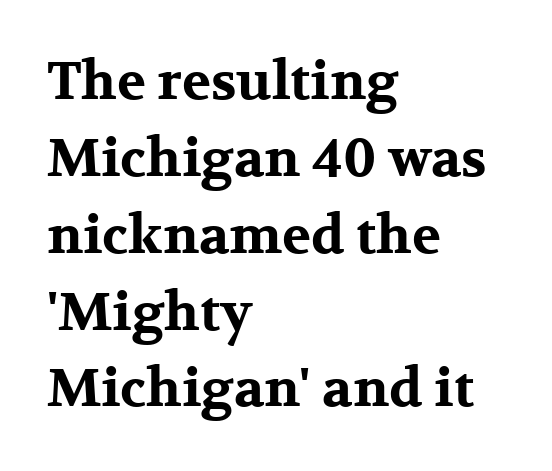
Italic? Not at all — the glyphs are vertical. Regarding serifs, this sample has them. The space between consecutive lines is moderate. These lines carry a lot of weight — the face is fully bold.
